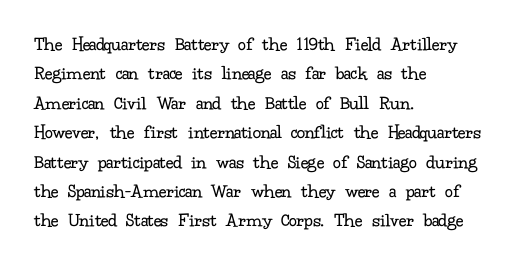
Look at the tracking — it's just the regular setting, nothing added. This sample keeps an unexceptional amount of space between lines. A typesetter would mark this as roman, not italic. Each row of text sits above clean, open space. Ink coverage per letter is moderate at most. This rendering uses left alignment, leaving the right contour irregular.
